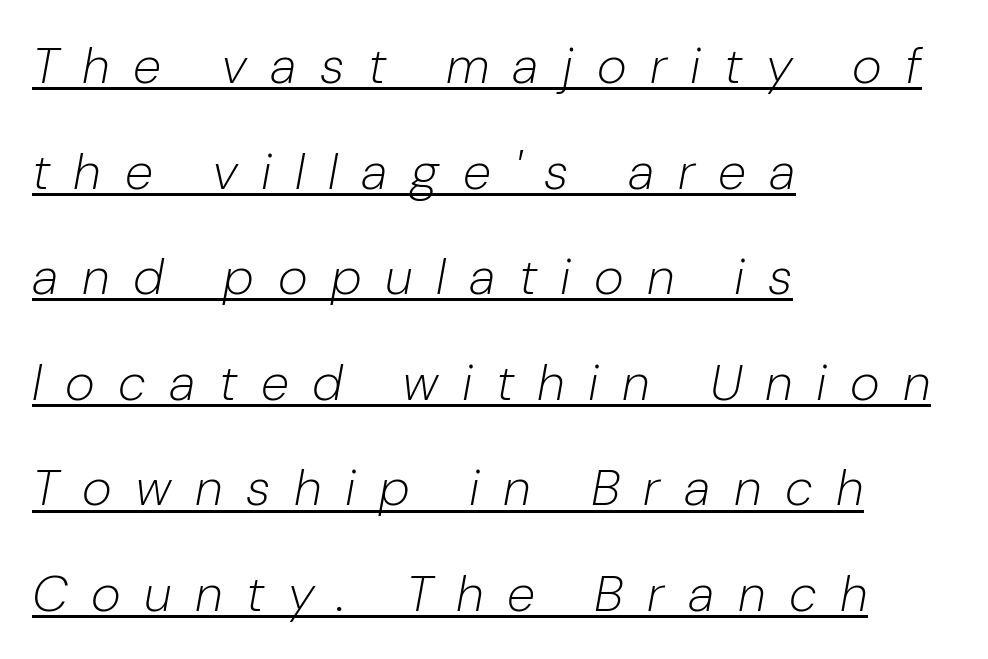
Q: Is the text bold? A: No.
Q: Is the text italic (slanted)? A: Yes, it leans right by about 10 degrees.
Q: Is the text underlined? A: Yes.
Q: How is the paragraph aligned? A: Left-aligned.
Q: Is the spacing between letters normal or unusually wide? A: Unusually wide.
Q: Is the spacing between lines tight, normal or loose? A: Loose.
Q: Width (condensed, normal, or wide)? A: Normal.
Q: Stroke contrast? A: Low.
Q: x-height? A: Medium.
Q: Monospaced? A: No.
